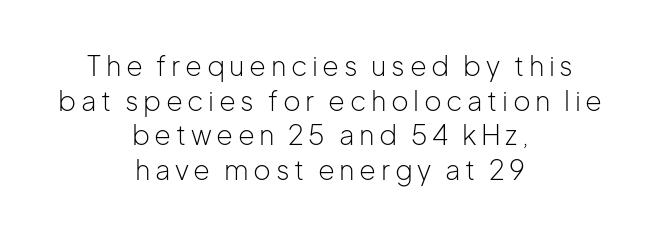
{"italic": "no", "bold": "no", "underline": "no", "align": "center", "line_spacing": "normal", "line_spacing_ratio": 1.28, "glyph_px": 27}
